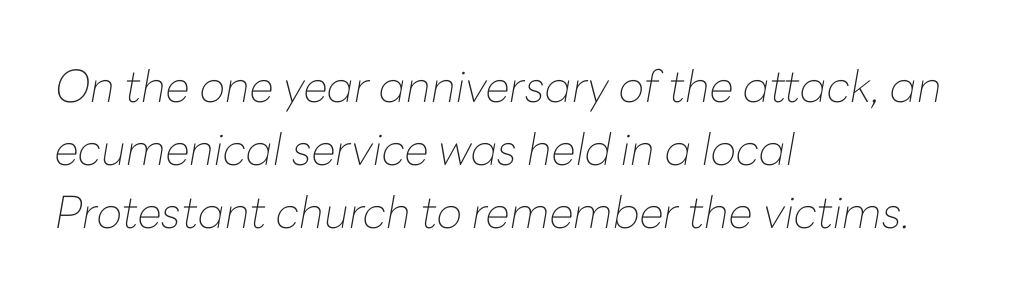
The image shows 44 px thin type, italic (leaning right); set left-aligned, normal line spacing (1.43x), normal letter spacing, not underlined; low stroke contrast and a medium x-height.
